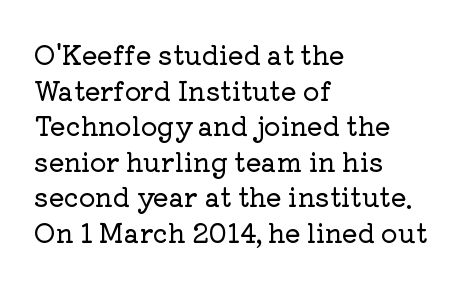
Q: Is the text italic (slanted)? A: No, it is upright.
Q: Is the text underlined? A: No.
Q: How is the paragraph aligned? A: Left-aligned.
Q: Is the spacing between letters normal or unusually wide? A: Normal.
Q: Is the spacing between lines tight, normal or loose? A: Normal.
